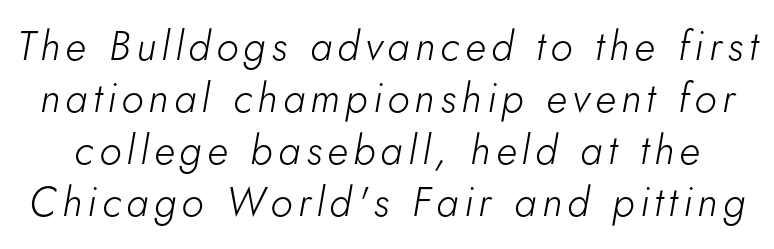
The image shows 41 px light type, italic (leaning right); set normal line spacing (1.27x), not underlined; low stroke contrast and a small x-height.
